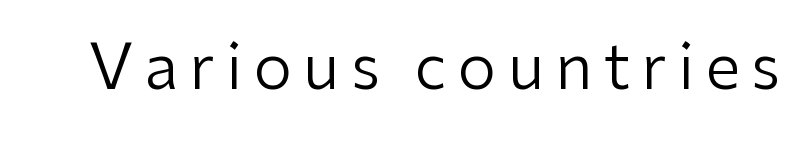
Looks like regular typesetting: each glyph gets only the width it needs. A sans-serif font was chosen for this passage. The zone under the glyphs is completely vacant. The lettering stays uniformly vertical, giving the passage a roman look. Stems here are at most as thick as an everyday book face.
